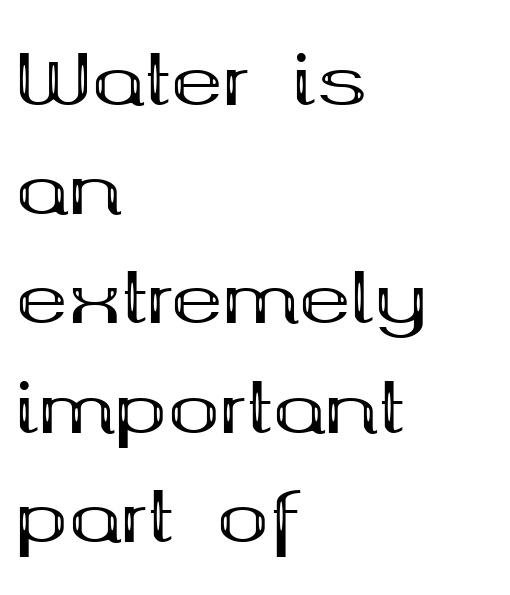
Q: Is the text bold? A: Yes.
Q: Is the text italic (slanted)? A: No, it is upright.
Q: Is the typeface a serif or a sans-serif typeface? A: Serif.
Q: Is the text underlined? A: No.
Q: How is the paragraph aligned? A: Left-aligned.
Q: Is the spacing between letters normal or unusually wide? A: Normal.
Q: Is the spacing between lines tight, normal or loose? A: Normal.
Q: Width (condensed, normal, or wide)? A: Wide.
Q: Stroke contrast? A: Medium.
Q: x-height? A: Medium.
Q: Monospaced? A: No.
